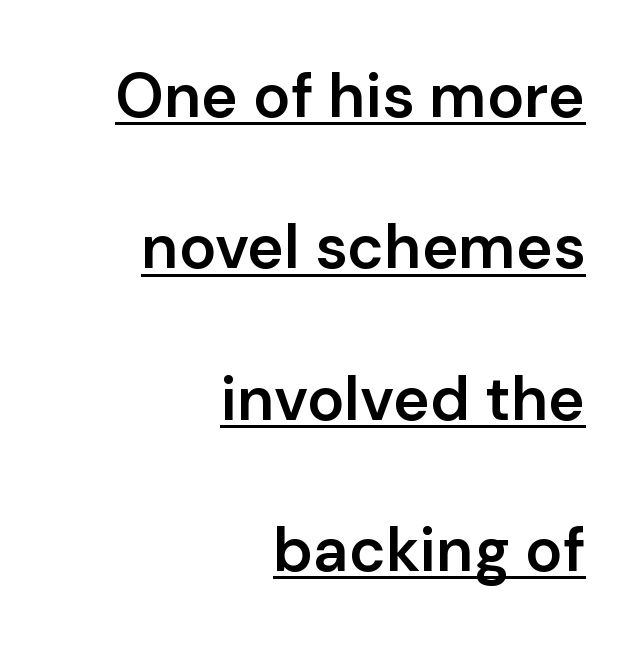
The image shows 62 px semibold sans-serif type, upright; set right-aligned, loose line spacing (2.44x), normal letter spacing, underlined; low stroke contrast and a medium x-height.
